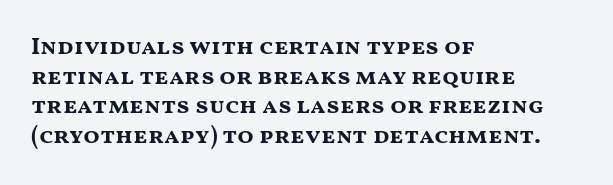
{"italic": "no", "bold": "yes", "underline": "no", "align": "left", "line_spacing_ratio": 1.23, "letter_spacing": "normal", "letter_spacing_em": 0.0, "glyph_px": 24}
